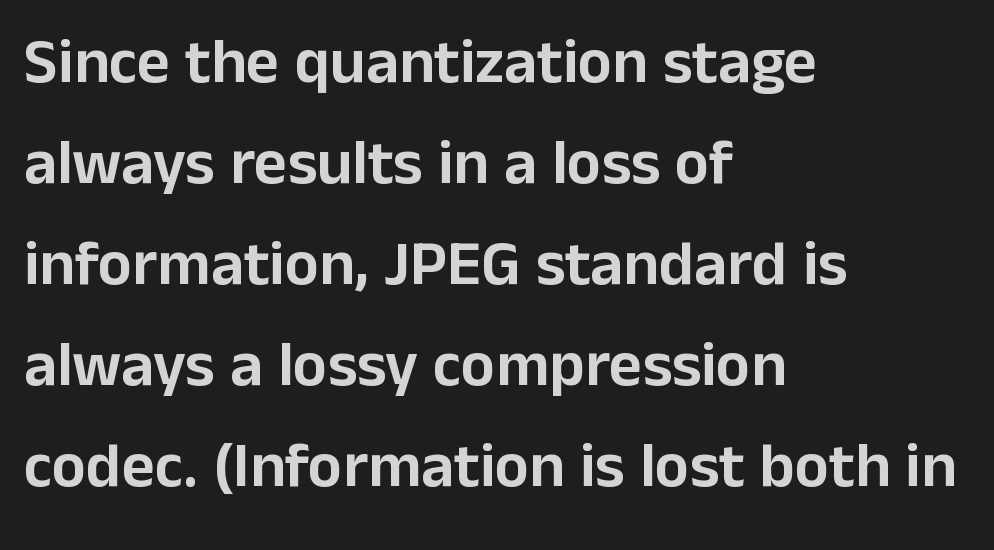
Q: Is the text italic (slanted)? A: No, it is upright.
Q: Is the typeface a serif or a sans-serif typeface? A: Sans-serif.
Q: Is the text underlined? A: No.
Q: How is the paragraph aligned? A: Left-aligned.
Q: Is the spacing between letters normal or unusually wide? A: Normal.
Q: Is the spacing between lines tight, normal or loose? A: Normal.
Q: Width (condensed, normal, or wide)? A: Normal.
Q: Stroke contrast? A: Low.
Q: x-height? A: Medium.
Q: Monospaced? A: No.
